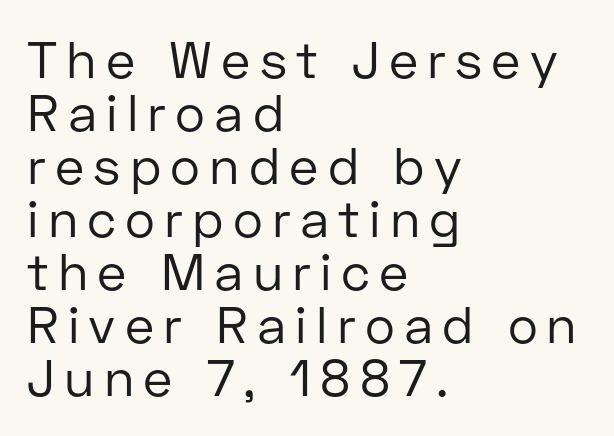
Q: Is the text bold? A: No.
Q: Is the text italic (slanted)? A: No, it is upright.
Q: Is the typeface a serif or a sans-serif typeface? A: Sans-serif.
Q: Is the text underlined? A: No.
Q: How is the paragraph aligned? A: Left-aligned.
Q: Is the spacing between lines tight, normal or loose? A: Tight.
Q: Width (condensed, normal, or wide)? A: Normal.
Q: Stroke contrast? A: Low.
Q: x-height? A: Medium.
Q: Monospaced? A: No.
